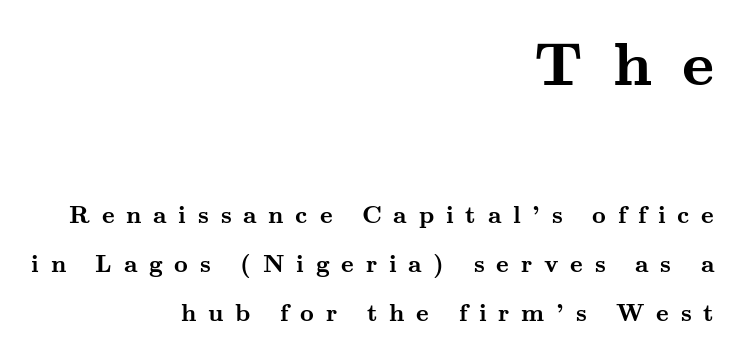
Q: Is the text bold? A: Yes.
Q: Is the text italic (slanted)? A: No, it is upright.
Q: Is the typeface a serif or a sans-serif typeface? A: Serif.
Q: Is the text underlined? A: No.
Q: How is the paragraph aligned? A: Right-aligned.
Q: Is the spacing between letters normal or unusually wide? A: Unusually wide.
Q: Is the spacing between lines tight, normal or loose? A: Loose.
Q: Which block of text is set in a larger size, the first (top) or the second (bottom)? A: The first (top) one.
Q: Width (condensed, normal, or wide)? A: Wide.
Q: Stroke contrast? A: Medium.
Q: x-height? A: Small.
Q: Monospaced? A: No.
